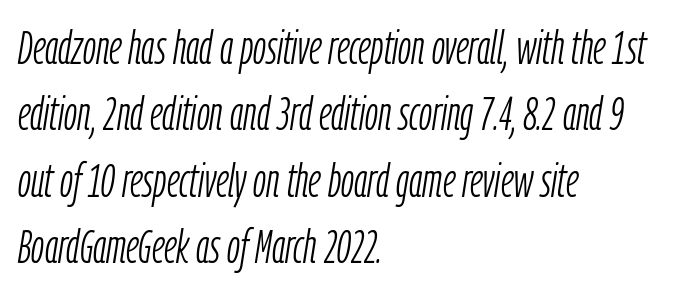
{"italic": "yes", "lean": "right", "slant_degrees": 9, "bold": "no", "weight": "light", "width": "condensed", "stroke_contrast": "low", "x_height": "medium", "monospaced": "no", "underline": "no", "align": "left", "line_spacing": "normal", "line_spacing_ratio": 1.41, "letter_spacing": "normal", "letter_spacing_em": 0.0, "glyph_px": 47}
